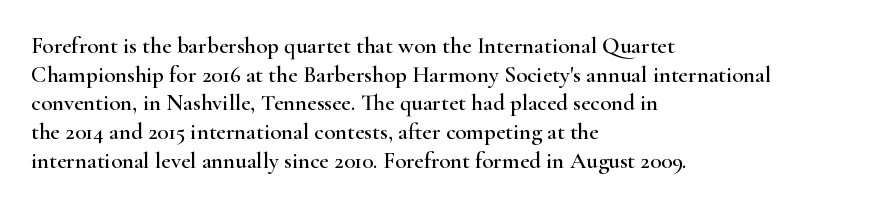
Quick note: not italic, upright. The letters sit at their default tracking, neither squeezed nor spread. The space between consecutive lines is moderate. This sample is left-justified, so line endings fall wherever the words run out. The string is rendered with underlining switched off.
